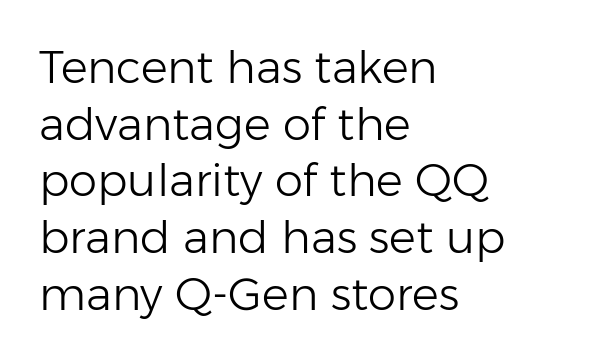
Q: Is the text bold? A: No.
Q: Is the text italic (slanted)? A: No, it is upright.
Q: Is the typeface a serif or a sans-serif typeface? A: Sans-serif.
Q: Is the text underlined? A: No.
Q: How is the paragraph aligned? A: Left-aligned.
Q: Is the spacing between letters normal or unusually wide? A: Normal.
Q: Is the spacing between lines tight, normal or loose? A: Normal.
Q: Width (condensed, normal, or wide)? A: Normal.
Q: Stroke contrast? A: Low.
Q: x-height? A: Medium.
Q: Monospaced? A: No.
